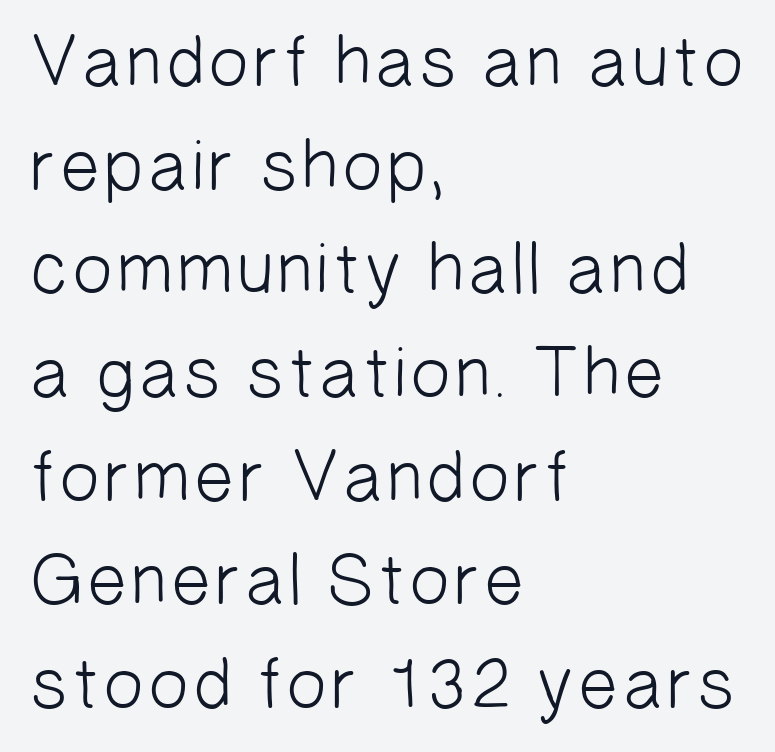
The image shows 73 px light sans-serif type; set left-aligned, normal line spacing (1.42x), normal letter spacing, not underlined; low stroke contrast and a medium x-height.
